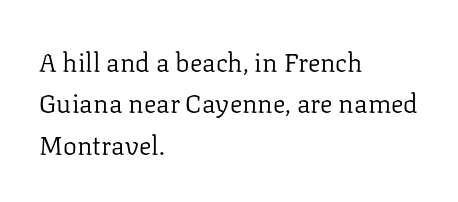
Each stroke keeps to a modest, everyday thickness or less. Whoever set this chose a conventional vertical rhythm. Caption: multi-line text, flush left, ragged right. Underlining? Definitely not there.
